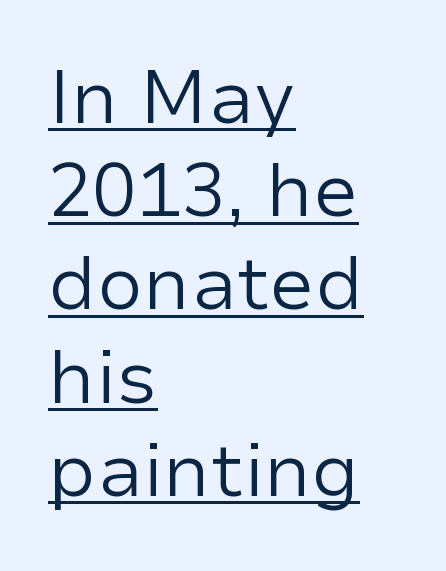
The lettering holds an erect, upright posture throughout. All the whitespace from short lines collects on the right. The sample's only ornament is a line tracing under the words. Letters have the restrained weight of plain body copy at most. No extra tracking has been applied to these lines.
